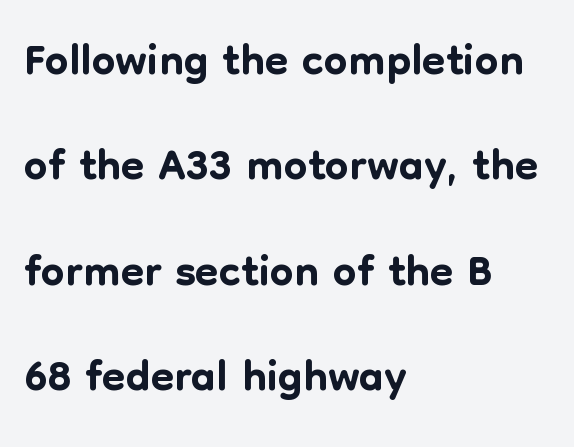
Q: Is the text italic (slanted)? A: No, it is upright.
Q: Is the typeface a serif or a sans-serif typeface? A: Sans-serif.
Q: Is the text underlined? A: No.
Q: How is the paragraph aligned? A: Left-aligned.
Q: Is the spacing between letters normal or unusually wide? A: Normal.
Q: Is the spacing between lines tight, normal or loose? A: Normal.
Q: Width (condensed, normal, or wide)? A: Normal.
Q: Stroke contrast? A: Low.
Q: x-height? A: Medium.
Q: Monospaced? A: No.
